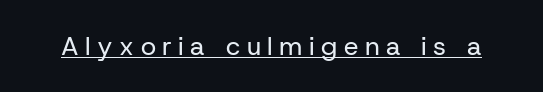
The cut favours lightness, reaching ordinary text weight at its darkest. Each word looks stretched out because of the extra space between its letters. Does a line run under the words? Yes, clearly. Do the letters lean? They stand straight.
